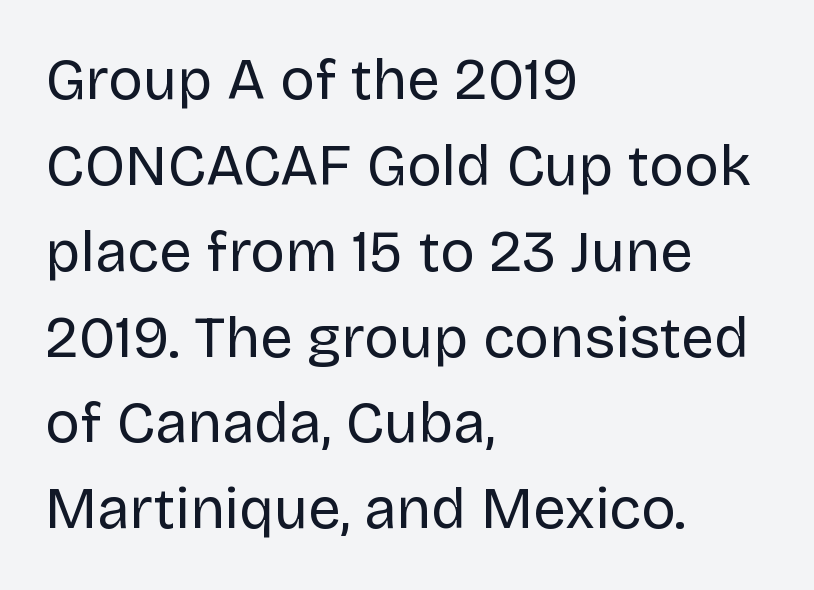
Look at the bottom of the vertical strokes: they stop flat, with no serifs. This rendering features lettering with no underline. Bold? No — there's no thickening of the strokes. Proportional: the letters do not fall into vertical columns.
